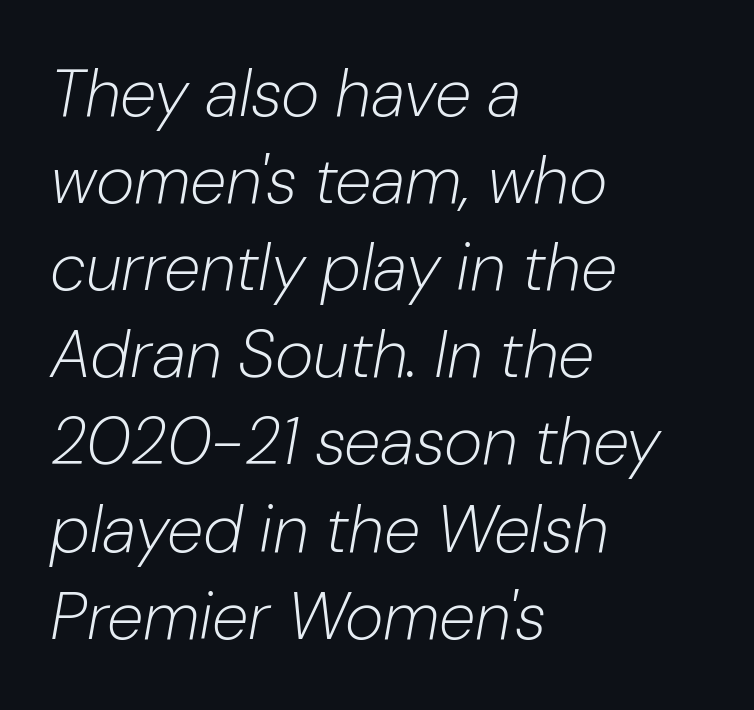
Q: Is the text bold? A: No.
Q: Is the text italic (slanted)? A: Yes, it leans right by about 10 degrees.
Q: Is the text underlined? A: No.
Q: How is the paragraph aligned? A: Left-aligned.
Q: Is the spacing between letters normal or unusually wide? A: Normal.
Q: Is the spacing between lines tight, normal or loose? A: Normal.
Q: Width (condensed, normal, or wide)? A: Normal.
Q: Stroke contrast? A: Low.
Q: x-height? A: Medium.
Q: Monospaced? A: No.
